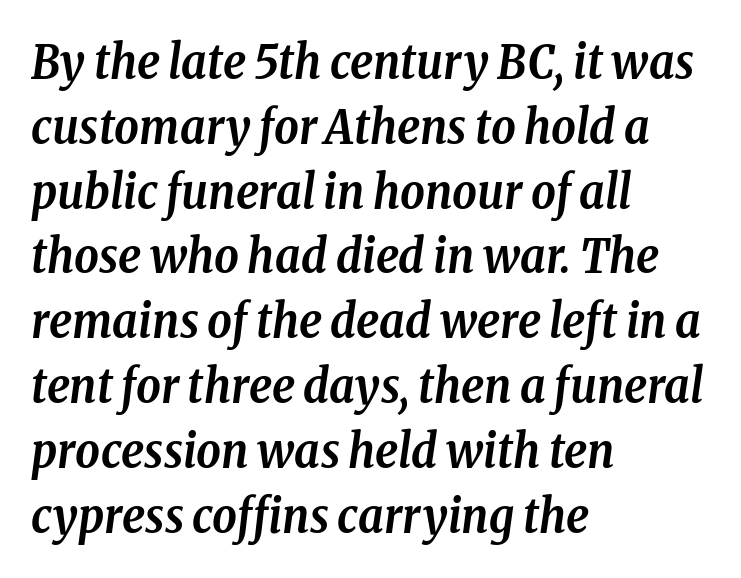
Plain, unruled lines of type. The typography opts for an oblique posture over an upright one. Characters follow at the spacing the type designer built in. The glyphs in this specimen are seriffed. The passage is arranged the way most books set body copy — flush left. Do the characters align in a grid? No, the font is proportional.
